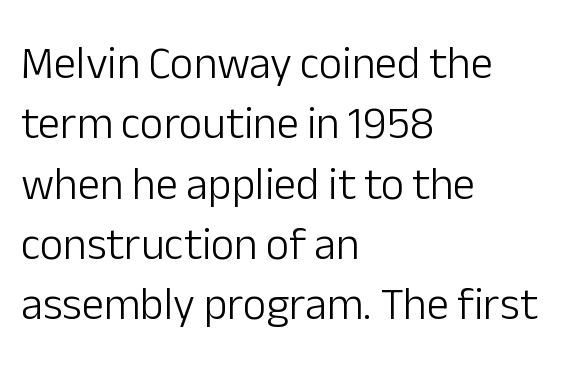
Q: Is the text bold? A: No.
Q: Is the text italic (slanted)? A: No, it is upright.
Q: Is the typeface a serif or a sans-serif typeface? A: Sans-serif.
Q: Is the text underlined? A: No.
Q: How is the paragraph aligned? A: Left-aligned.
Q: Is the spacing between letters normal or unusually wide? A: Normal.
Q: Is the spacing between lines tight, normal or loose? A: Normal.
Q: Width (condensed, normal, or wide)? A: Normal.
Q: Stroke contrast? A: Low.
Q: x-height? A: Medium.
Q: Monospaced? A: No.
